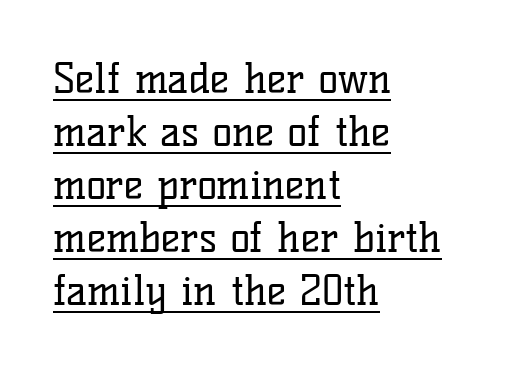
{"serif": "yes", "italic": "no", "bold": "no", "weight": "regular", "width": "normal", "stroke_contrast": "low", "x_height": "medium", "monospaced": "no", "underline": "yes", "align": "left", "line_spacing": "normal", "line_spacing_ratio": 1.29, "letter_spacing": "normal", "letter_spacing_em": 0.0, "glyph_px": 41}
